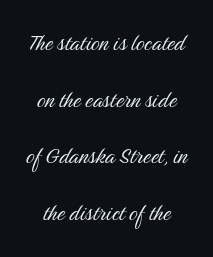
{"bold": "no", "underline": "no", "align": "center", "line_spacing": "loose", "line_spacing_ratio": 2.1, "letter_spacing": "normal", "letter_spacing_em": 0.0, "glyph_px": 27}
